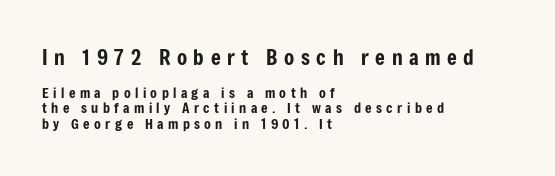
{"italic": "no", "underline": "no", "align": "left", "line_spacing": "tight", "line_spacing_ratio": 1.13, "letter_spacing": "wide", "letter_spacing_em": 0.31, "larger_block": "first", "size_ratio": 1.5, "glyph_px": 21}
